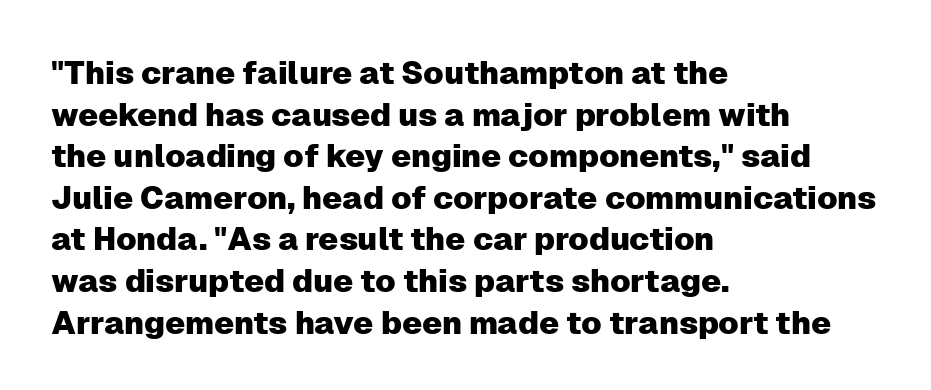
These lines were composed using upright roman letters. The horizontal fit of the characters is conventional and even. The rows are spaced the way most documents space them. Rule under the text: the space is simply empty. This sample has the flowing, uneven cadence of proportional lettering.
